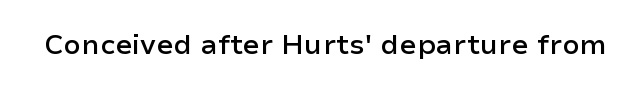
The image shows 28 px semibold sans-serif type, upright; set normal letter spacing, not underlined; low stroke contrast and a medium x-height.
